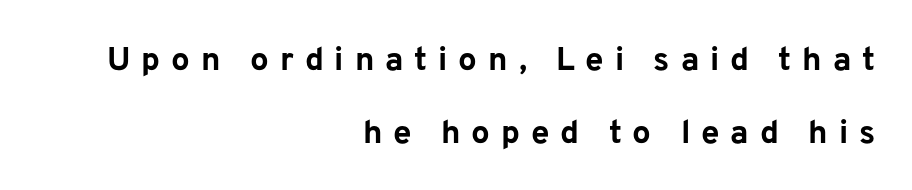
Any mark beneath the type? The region is blank. Proportional: the letters do not fall into vertical columns. Is the type bold? Yes — the strokes are clearly thick and heavy. All the whitespace from short lines collects on the left. Airy leading. Tracking value appears strongly positive — letters spread wide.
